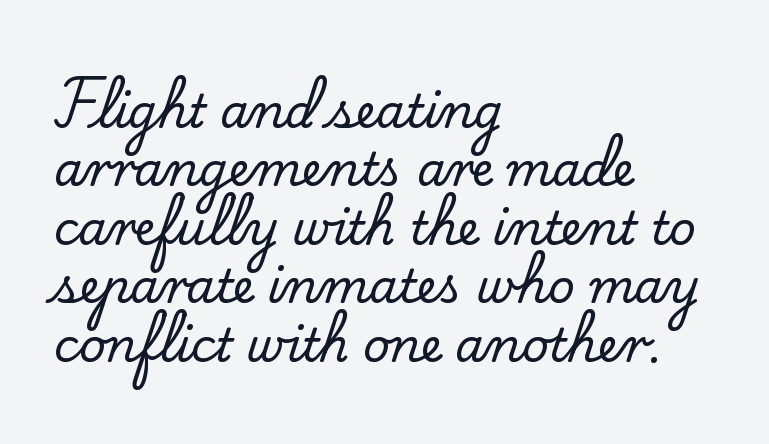
Is the letter spacing exaggerated? No — it looks like the ordinary default. Vertical spacing — default. Typographically, this falls in the serif category. Character widths vary here, with narrow letters taking less room than wide ones.
